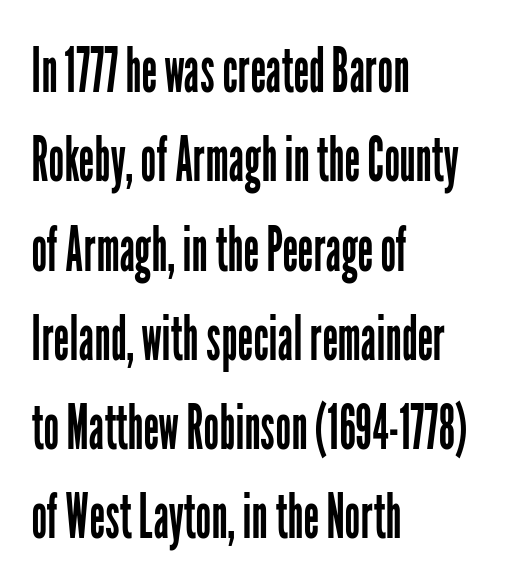
{"serif": "no", "italic": "no", "bold": "no", "weight": "regular", "width": "condensed", "stroke_contrast": "low", "x_height": "medium", "monospaced": "no", "underline": "no", "align": "left", "line_spacing": "normal", "line_spacing_ratio": 1.44, "letter_spacing": "normal", "letter_spacing_em": 0.0, "glyph_px": 62}
